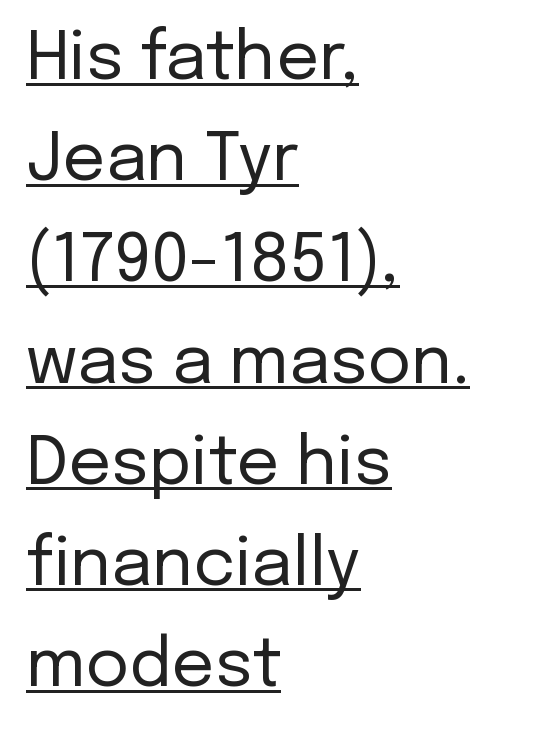
The image shows 67 px regular-weight sans-serif type, upright; set left-aligned, normal line spacing (1.51x), normal letter spacing, underlined; low stroke contrast and a medium x-height.
